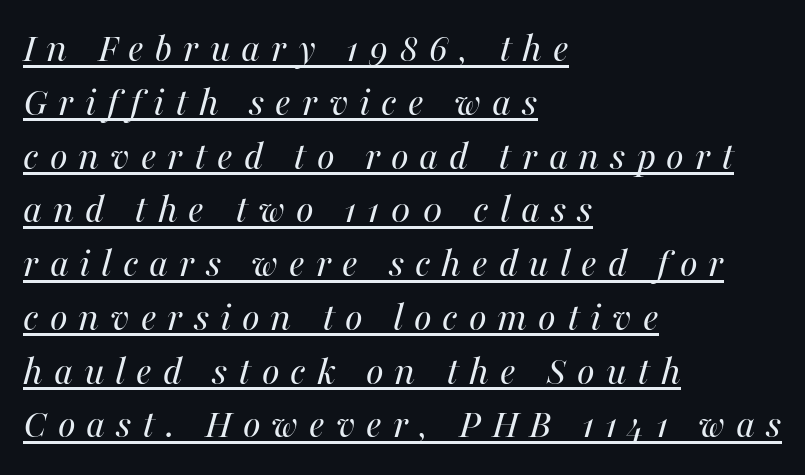
Q: Is the text bold? A: No.
Q: Is the text italic (slanted)? A: Yes, it leans right by about 16 degrees.
Q: Is the text underlined? A: Yes.
Q: How is the paragraph aligned? A: Left-aligned.
Q: Is the spacing between letters normal or unusually wide? A: Unusually wide.
Q: Is the spacing between lines tight, normal or loose? A: Normal.
Q: Width (condensed, normal, or wide)? A: Normal.
Q: Stroke contrast? A: Medium.
Q: x-height? A: Medium.
Q: Monospaced? A: No.
